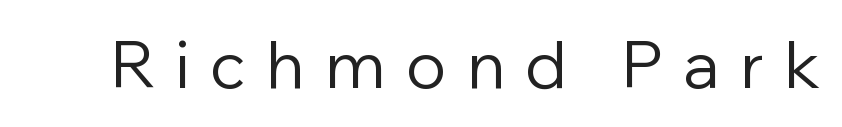
Q: Is the text bold? A: No.
Q: Is the text italic (slanted)? A: No, it is upright.
Q: Is the typeface a serif or a sans-serif typeface? A: Sans-serif.
Q: Is the text underlined? A: No.
Q: Is the spacing between letters normal or unusually wide? A: Unusually wide.
Q: Width (condensed, normal, or wide)? A: Normal.
Q: Stroke contrast? A: Low.
Q: x-height? A: Medium.
Q: Monospaced? A: No.
